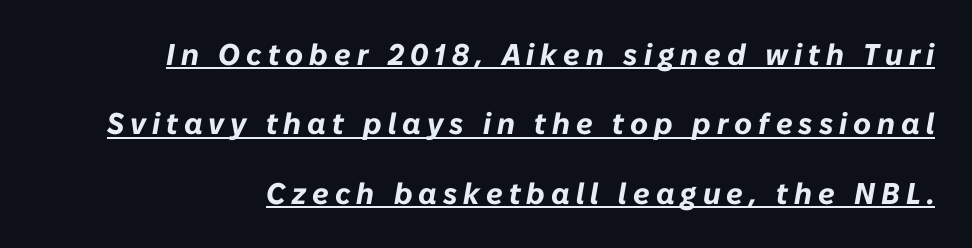
Q: Is the text bold? A: Yes.
Q: Is the text italic (slanted)? A: Yes, it leans right by about 10 degrees.
Q: Is the text underlined? A: Yes.
Q: Is the spacing between letters normal or unusually wide? A: Unusually wide.
Q: Is the spacing between lines tight, normal or loose? A: Loose.
Q: Width (condensed, normal, or wide)? A: Normal.
Q: Stroke contrast? A: Low.
Q: x-height? A: Medium.
Q: Monospaced? A: No.
